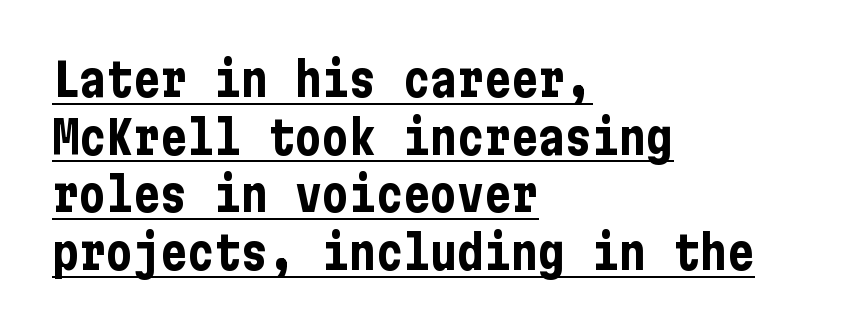
{"serif": "no", "italic": "no", "bold": "yes", "weight": "bold", "width": "condensed", "stroke_contrast": "low", "x_height": "medium", "underline": "yes", "align": "left", "line_spacing": "normal", "line_spacing_ratio": 1.28, "letter_spacing": "normal", "letter_spacing_em": 0.0, "glyph_px": 45}
